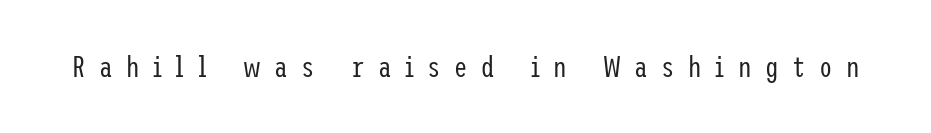
The cut favours lightness, reaching ordinary text weight at its darkest. Note: no serifs on the glyphs. Style check: upright. Clear beneath every line of the passage. Students, note that the glyphs here are deliberately spaced far apart.
